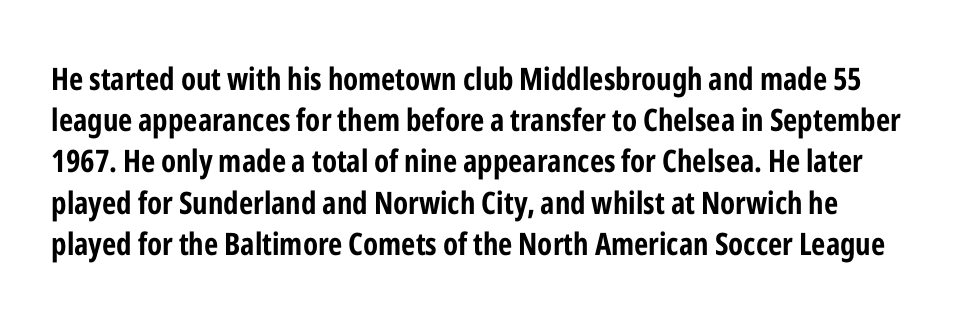
The image shows 31 px bold, condensed sans-serif type, upright; set normal line spacing (1.33x), normal letter spacing, not underlined; low stroke contrast and a medium x-height.
